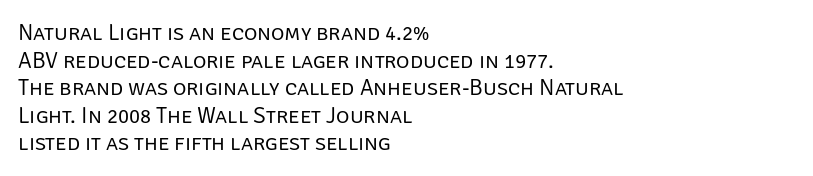
The image shows 23 px text type, upright; set left-aligned, line spacing 1.2x, normal letter spacing, not underlined.
